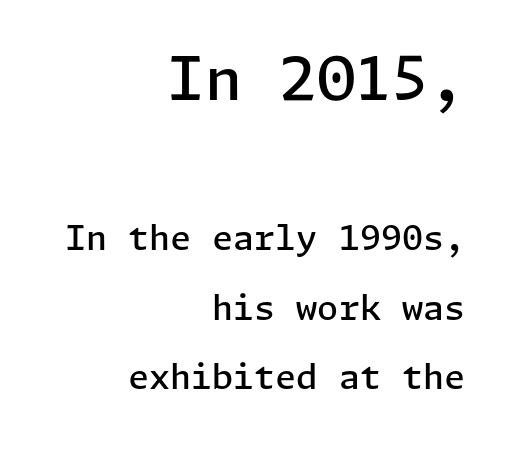
Rendered with straight, roman letterforms. The face used here is rendered with its standard letterfit. Horizontally, the lines are justified to the trailing edge only. Bigger letters appear in the top chunk; the bottom chunk is reduced.
